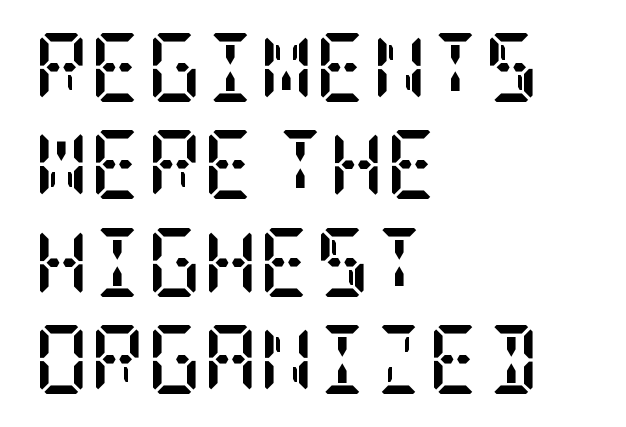
{"serif": "yes", "italic": "no", "bold": "yes", "weight": "semibold", "width": "condensed", "stroke_contrast": "low", "x_height": "large", "underline": "no", "align": "left", "line_spacing": "normal", "line_spacing_ratio": 1.41, "letter_spacing": "normal", "letter_spacing_em": 0.0, "glyph_px": 69}
